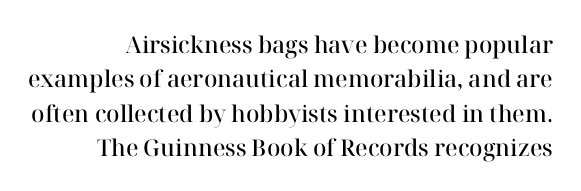
The image shows 23 px text type, upright; set normal line spacing (1.49x), normal letter spacing, not underlined.
